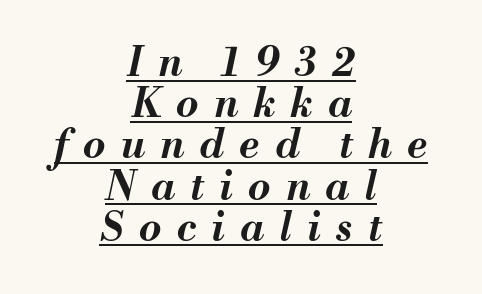
{"italic": "yes", "lean": "right", "slant_degrees": 13, "bold": "yes", "weight": "bold", "width": "normal", "stroke_contrast": "medium", "x_height": "small", "monospaced": "no", "underline": "yes", "align": "center", "line_spacing": "tight", "line_spacing_ratio": 1.03, "letter_spacing": "wide", "letter_spacing_em": 0.39, "glyph_px": 40}
